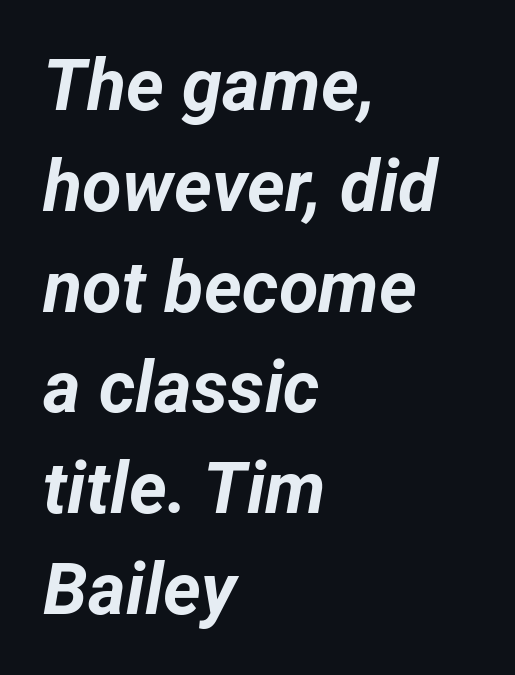
{"italic": "yes", "lean": "right", "slant_degrees": 12, "bold": "yes", "weight": "bold", "width": "normal", "stroke_contrast": "low", "x_height": "medium", "monospaced": "no", "underline": "no", "align": "left", "line_spacing": "normal", "line_spacing_ratio": 1.4, "letter_spacing": "normal", "letter_spacing_em": 0.0, "glyph_px": 72}
